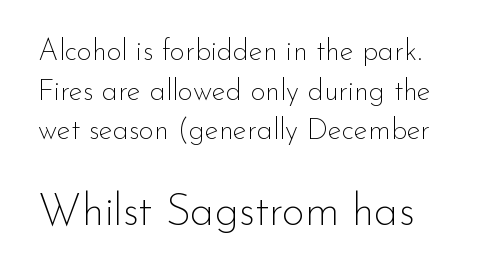
The image shows 44 px thin sans-serif type, upright; set normal line spacing (1.37x), normal letter spacing, not underlined; the second (bottom) block is 1.52x larger; low stroke contrast and a small x-height.
